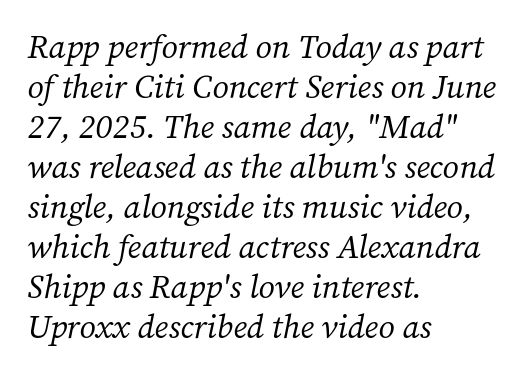
You can tell it's italic because the verticals aren't actually vertical. Plain, unruled lines of type. The rendering uses natural spacing where letterforms have individual widths. The letters carry serifs — small finishing strokes at the ends of their stems.
